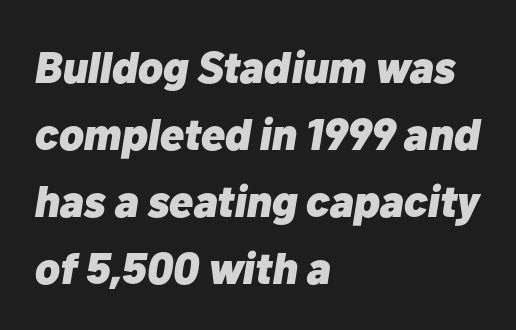
The image shows 45 px heavy type, italic (leaning right); set left-aligned, normal line spacing (1.49x), normal letter spacing, not underlined; low stroke contrast and a medium x-height.
